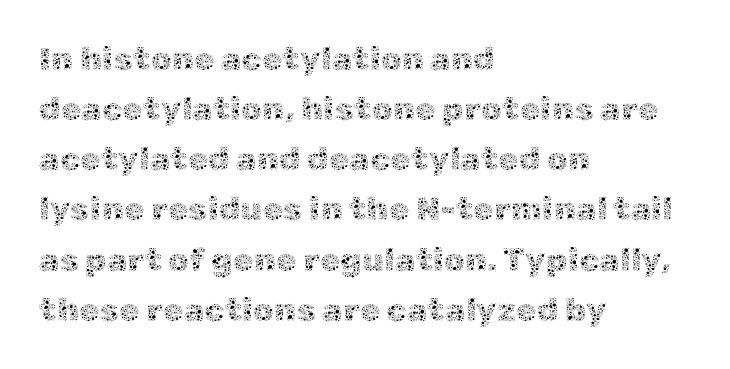
Q: Is the text bold? A: No.
Q: Is the text italic (slanted)? A: No, it is upright.
Q: Is the text underlined? A: No.
Q: How is the paragraph aligned? A: Left-aligned.
Q: Is the spacing between letters normal or unusually wide? A: Normal.
Q: Is the spacing between lines tight, normal or loose? A: Normal.
Q: Width (condensed, normal, or wide)? A: Normal.
Q: x-height? A: Medium.
Q: Monospaced? A: No.
